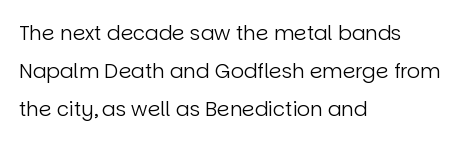
Visually the block forms a straight wall on the left and a jagged coastline on the right. Every character sits straight up, as roman type does. Type without underlining. The designer dialed line spacing up above the default. The letterforms sit shoulder to shoulder at normal distance. Caption: face not bold, strokes unweighted.
